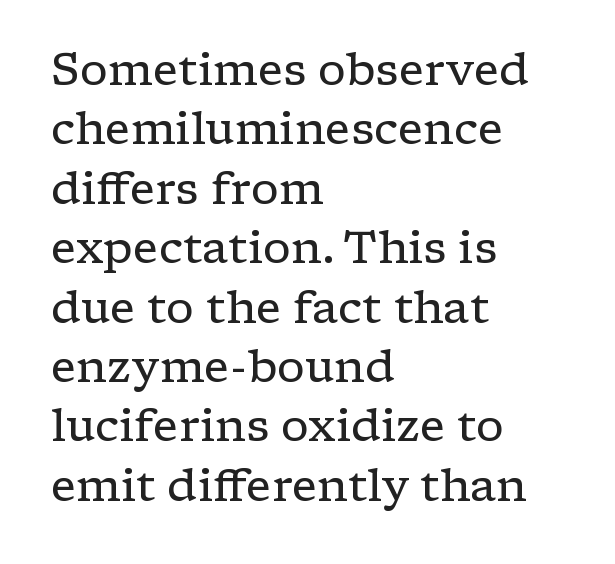
The image shows 45 px regular-weight, wide serif type, upright; set left-aligned, normal line spacing (1.32x), normal letter spacing, not underlined; low stroke contrast and a medium x-height.
